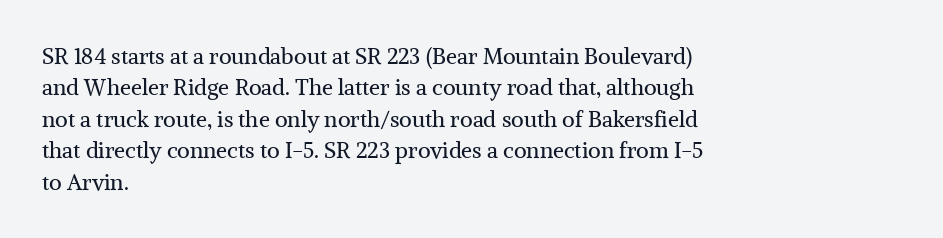
The image shows 22 px text type, upright; set left-aligned, normal line spacing (1.43x), normal letter spacing, not underlined.
